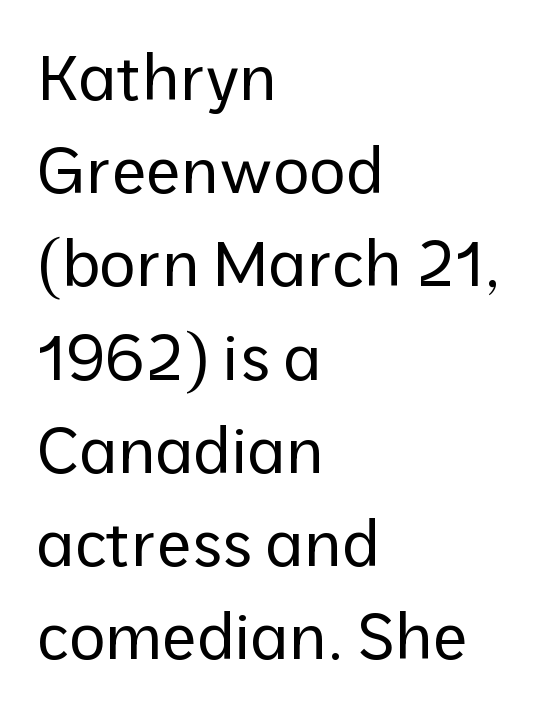
The image shows 63 px regular-weight sans-serif type, upright; set left-aligned, normal line spacing (1.48x), normal letter spacing, not underlined; low stroke contrast and a medium x-height.
